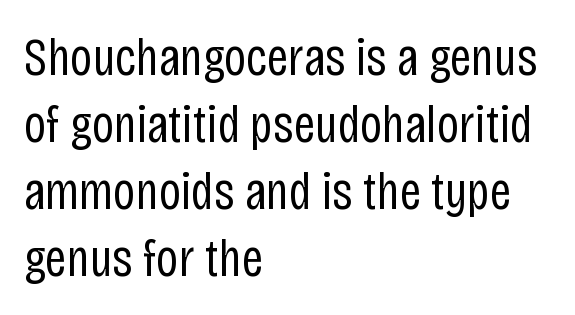
If you drew a line through each stem, it would be perfectly vertical. The face used here is proportionally spaced, like ordinary book or web type. Counters stay open thanks to moderate or lighter strokes. Classification — sans serif. Unmarked baselines from the first word to the last. Line beginnings align vertically; line endings do not.
